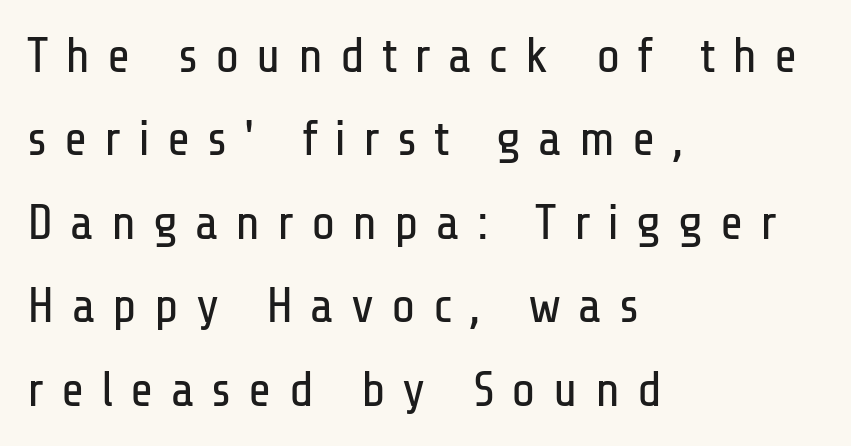
The image shows 50 px regular-weight, condensed sans-serif type, upright; set left-aligned, normal line spacing (1.67x), unusually wide letter spacing (+0.34 em), not underlined; low stroke contrast and a medium x-height.
